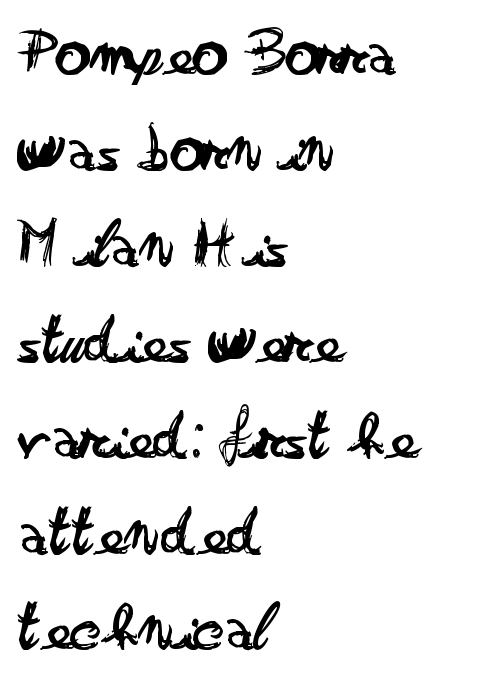
{"serif": "no", "italic": "no", "bold": "no", "weight": "regular", "width": "wide", "stroke_contrast": "low", "x_height": "small", "monospaced": "no", "underline": "no", "align": "left", "line_spacing": "normal", "line_spacing_ratio": 1.39, "letter_spacing": "normal", "letter_spacing_em": 0.0, "glyph_px": 69}
